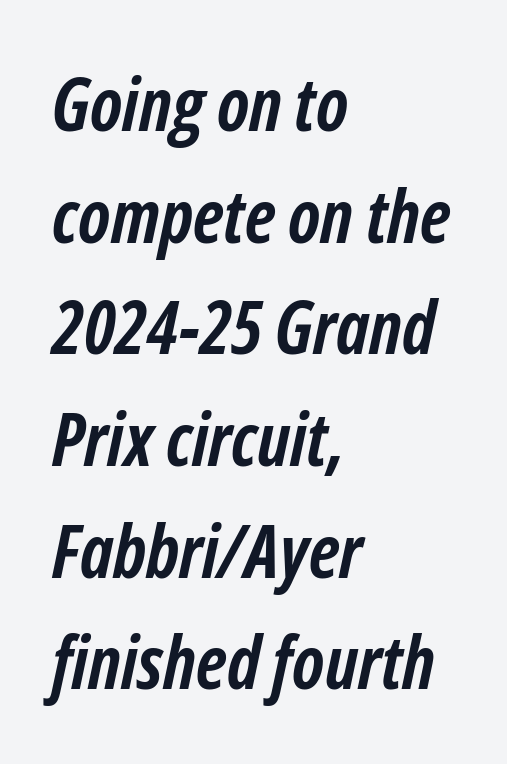
{"italic": "yes", "lean": "right", "slant_degrees": 12, "bold": "yes", "weight": "semibold", "width": "condensed", "stroke_contrast": "low", "x_height": "medium", "monospaced": "no", "underline": "no", "align": "left", "line_spacing": "normal", "line_spacing_ratio": 1.53, "letter_spacing": "normal", "letter_spacing_em": 0.0, "glyph_px": 73}
